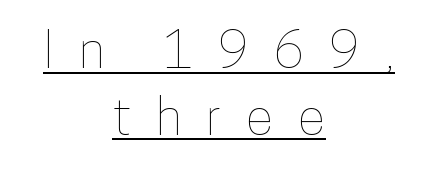
You can see a thin bar hugging the bottom of the glyphs. Proportional: the letters do not fall into vertical columns. Whoever set this chose a conventional vertical rhythm. Horizontally, the lines are justified to the midpoint only. Is the letter spacing exaggerated? Yes — the characters are pushed far apart. The letters stand straight up with perfectly vertical stems.
